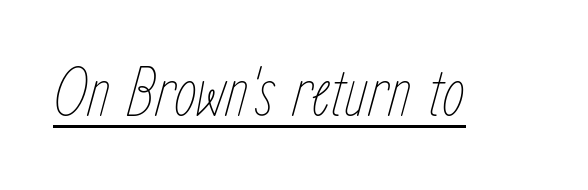
Q: Is the text bold? A: No.
Q: Is the text italic (slanted)? A: Yes, it leans right by about 15 degrees.
Q: Is the text underlined? A: Yes.
Q: Is the spacing between letters normal or unusually wide? A: Normal.
Q: Width (condensed, normal, or wide)? A: Condensed.
Q: Stroke contrast? A: Low.
Q: x-height? A: Medium.
Q: Monospaced? A: No.
